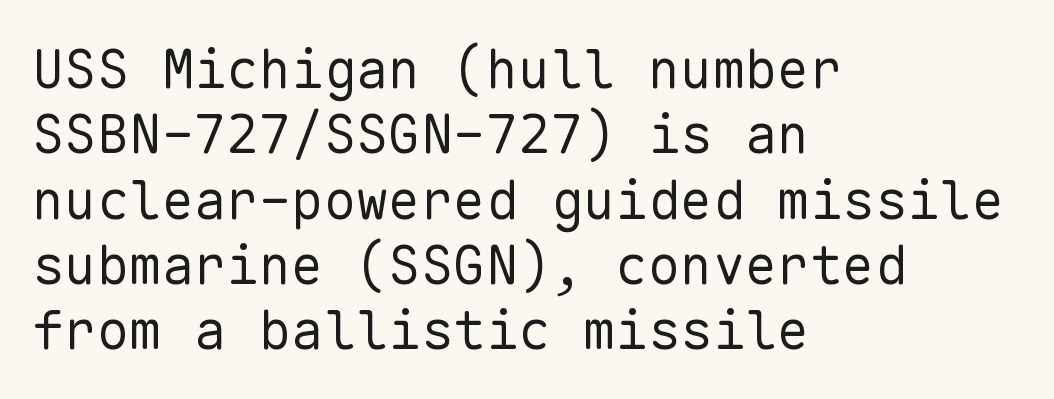
The image shows 54 px regular-weight sans-serif type, upright, monospaced; set left-aligned, line spacing 1.21x, normal letter spacing, not underlined; low stroke contrast and a medium x-height.
